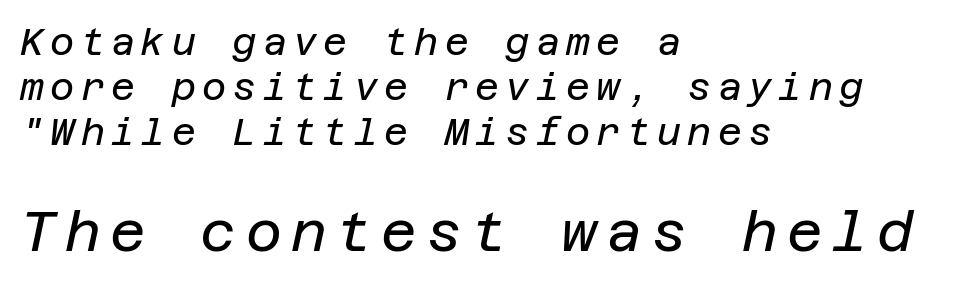
The image shows 55 px regular-weight type, italic (leaning right); set left-aligned, line spacing 1.22x, not underlined; the second (bottom) block is 1.49x larger; low stroke contrast and a large x-height.
